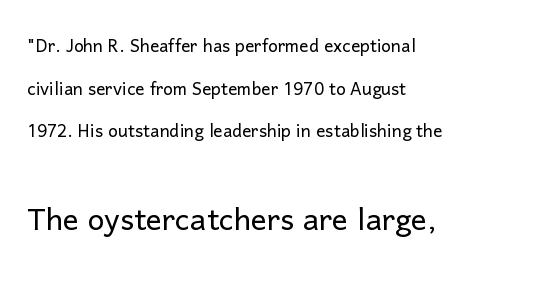
Q: Is the text bold? A: No.
Q: Is the text italic (slanted)? A: No, it is upright.
Q: Is the typeface a serif or a sans-serif typeface? A: Sans-serif.
Q: Is the text underlined? A: No.
Q: How is the paragraph aligned? A: Left-aligned.
Q: Is the spacing between letters normal or unusually wide? A: Normal.
Q: Which block of text is set in a larger size, the first (top) or the second (bottom)? A: The second (bottom) one.
Q: Width (condensed, normal, or wide)? A: Normal.
Q: Stroke contrast? A: Low.
Q: x-height? A: Medium.
Q: Monospaced? A: No.
